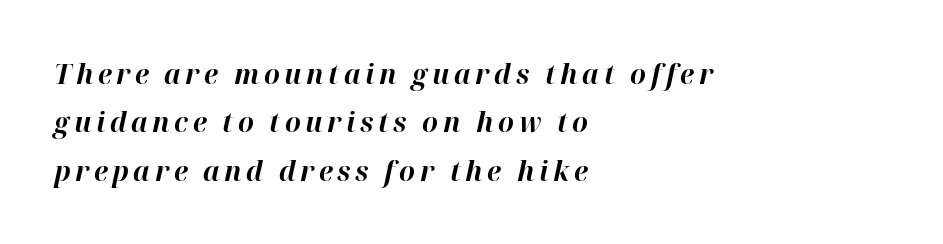
The image shows 28 px bold type, italic (leaning right); set left-aligned, line spacing 1.73x, not underlined; high stroke contrast and a medium x-height.
